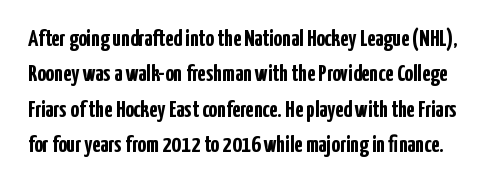
{"italic": "no", "bold": "yes", "underline": "no", "line_spacing": "normal", "line_spacing_ratio": 1.47, "letter_spacing": "normal", "letter_spacing_em": 0.0, "glyph_px": 24}
